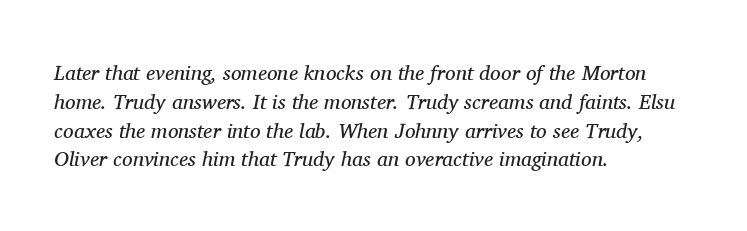
{"italic": "yes", "lean": "right", "slant_degrees": 11, "bold": "no", "underline": "no", "align": "left", "line_spacing": "normal", "line_spacing_ratio": 1.37, "letter_spacing": "normal", "letter_spacing_em": 0.0, "glyph_px": 21}
